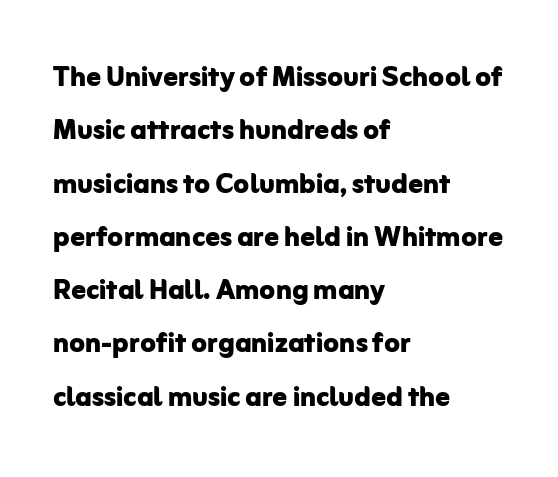
Caption: bold face, heavy strokes. Quick note: not italic, upright. Each letter keeps its own natural width here, so spacing adapts to shape. The zone under the glyphs is completely vacant. Horizontal bands of white between lines are of average thickness. You could call the tracking neutral — neither tight nor loose.
